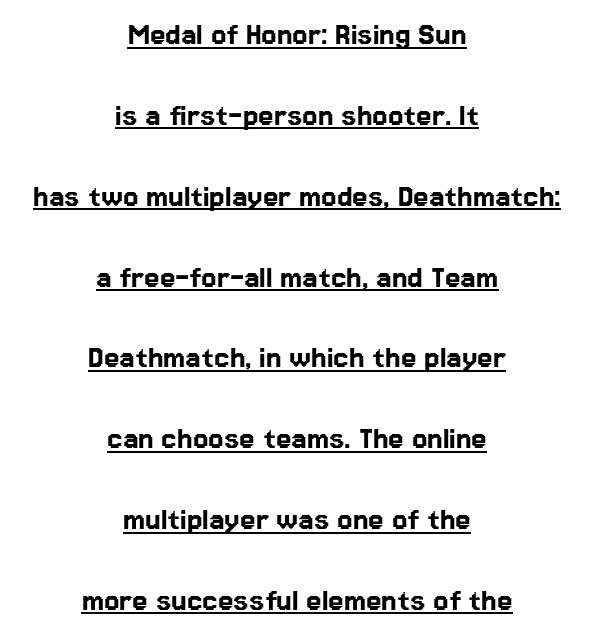
The typesetter chose a symmetrical, centered arrangement here. The face used here is rendered with its standard letterfit. Line spacing here is loose. A typesetter would call this proportional, since set widths differ per character. Underlining? Definitely there. A typesetter would mark this as roman, not italic.
